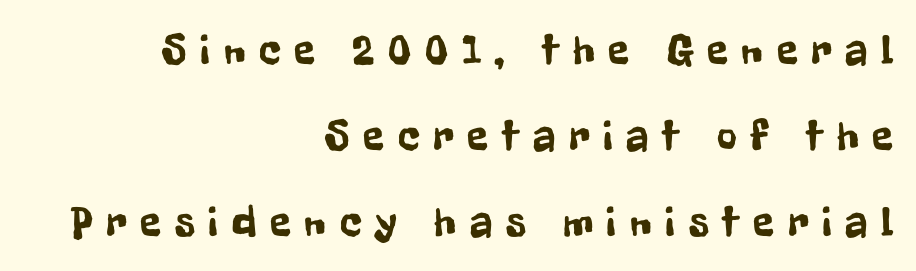
Q: Is the text italic (slanted)? A: No, it is upright.
Q: Is the typeface a serif or a sans-serif typeface? A: Sans-serif.
Q: Is the text underlined? A: No.
Q: How is the paragraph aligned? A: Right-aligned.
Q: Is the spacing between letters normal or unusually wide? A: Unusually wide.
Q: Is the spacing between lines tight, normal or loose? A: Loose.
Q: Width (condensed, normal, or wide)? A: Condensed.
Q: Stroke contrast? A: Low.
Q: x-height? A: Medium.
Q: Monospaced? A: No.
